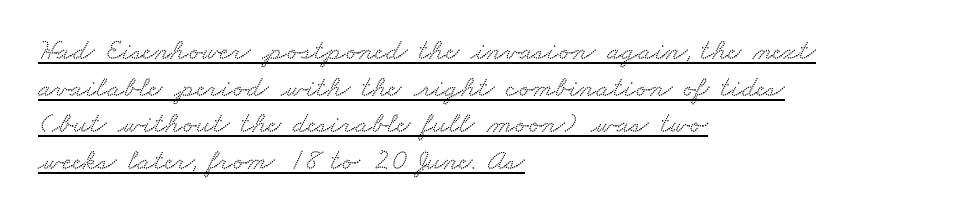
A classic flush-left, rag-right setting is used for this passage. The rendering uses the underline text-decoration. The letters advance in unequal steps, a hallmark of proportional type. The face used here is rendered with its standard letterfit.
